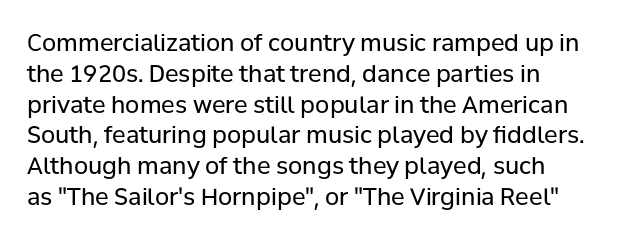
Q: Is the text bold? A: No.
Q: Is the text italic (slanted)? A: No, it is upright.
Q: Is the text underlined? A: No.
Q: How is the paragraph aligned? A: Left-aligned.
Q: Is the spacing between letters normal or unusually wide? A: Normal.
Q: Is the spacing between lines tight, normal or loose? A: Normal.
